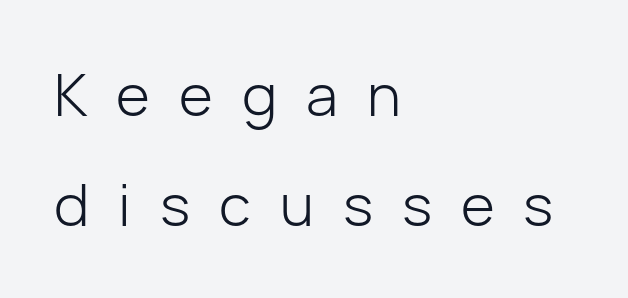
{"serif": "no", "italic": "no", "bold": "no", "weight": "light", "width": "normal", "stroke_contrast": "low", "x_height": "medium", "monospaced": "no", "underline": "no", "align": "left", "line_spacing_ratio": 1.89, "letter_spacing": "wide", "letter_spacing_em": 0.5, "glyph_px": 58}
